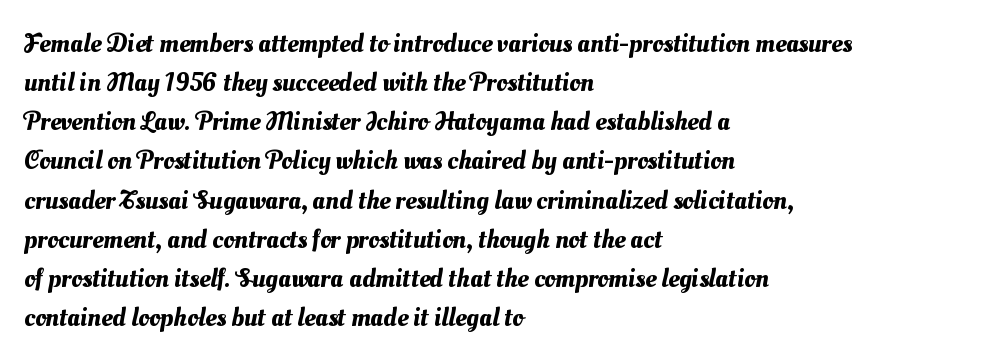
This block has exactly the height ordinary leading produces. Each word holds together tightly as a unit, with standard inter-letter gaps. In CSS terms this would be text-align: left. This rendering features lettering with no underline.
